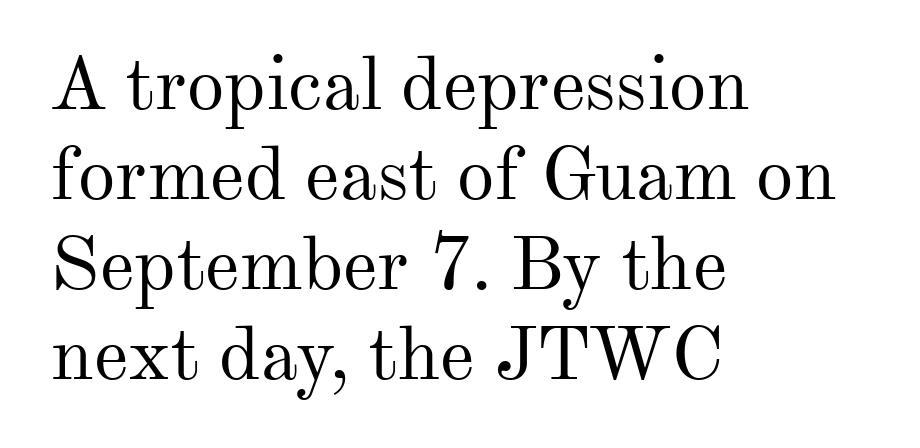
Glance below the letters and you will spot only blank space. Words appear dense and cohesive because spacing is normal. These lines are rendered in a variable-pitch font. Note: serifs present on the glyphs.
